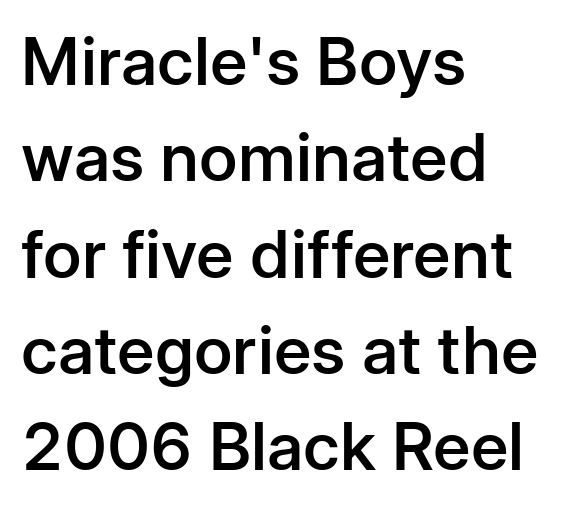
The image shows 66 px semibold sans-serif type, upright; set left-aligned, normal line spacing (1.46x), normal letter spacing, not underlined; low stroke contrast and a medium x-height.
